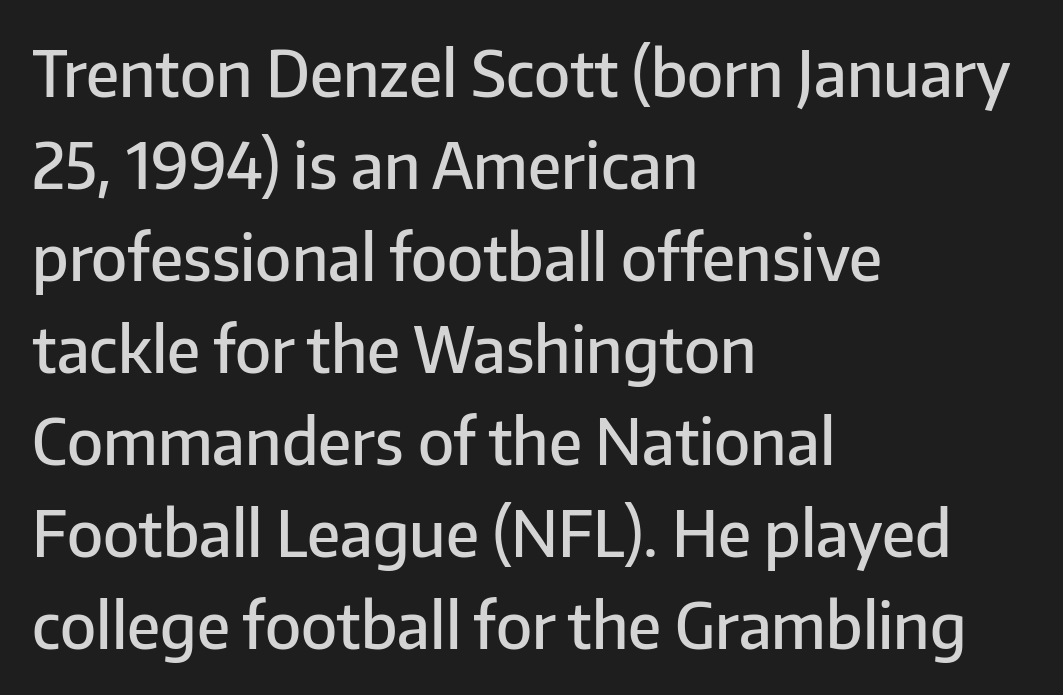
The image shows 63 px semibold sans-serif type, upright; set left-aligned, normal line spacing (1.46x), normal letter spacing, not underlined; low stroke contrast and a medium x-height.
